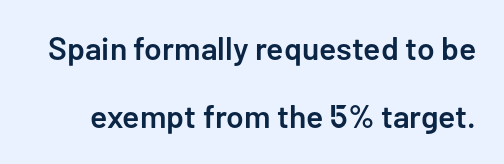
{"serif": "no", "italic": "no", "bold": "semi", "weight": "semibold", "width": "normal", "stroke_contrast": "low", "x_height": "medium", "monospaced": "no", "underline": "no", "line_spacing": "loose", "line_spacing_ratio": 2.13, "letter_spacing": "normal", "letter_spacing_em": 0.0, "glyph_px": 32}
